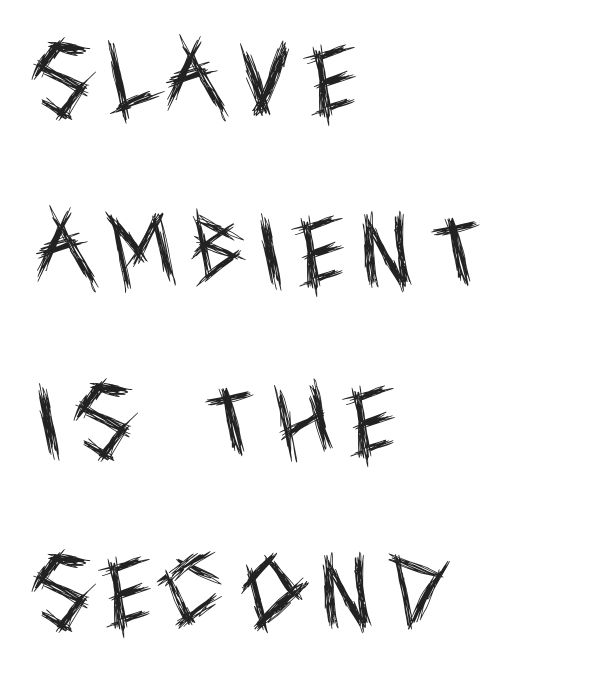
The weight would be labelled regular, book, light, or lighter still. A roman cut, with each character standing at attention. The rendering uses natural spacing where letterforms have individual widths. Observe the absence of serifs on each vertical stroke in this sample.
